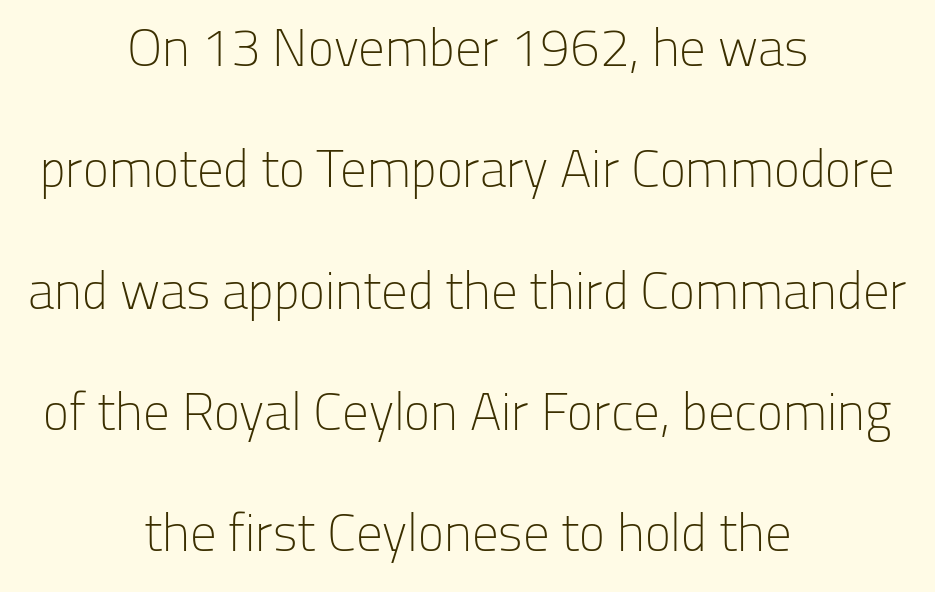
The image shows 53 px light sans-serif type, upright; set centered, loose line spacing (2.29x), normal letter spacing, not underlined; low stroke contrast and a medium x-height.
